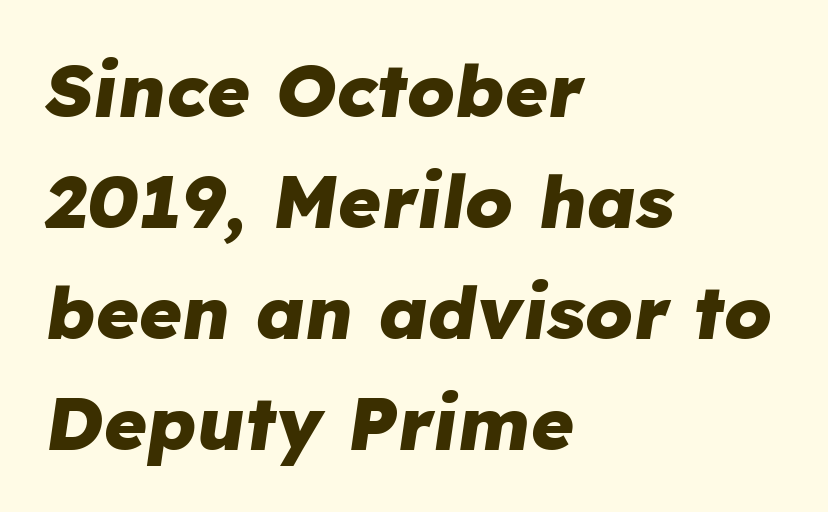
The image shows 74 px heavy type, italic (leaning right); set left-aligned, normal line spacing (1.5x), normal letter spacing, not underlined; low stroke contrast and a medium x-height.
